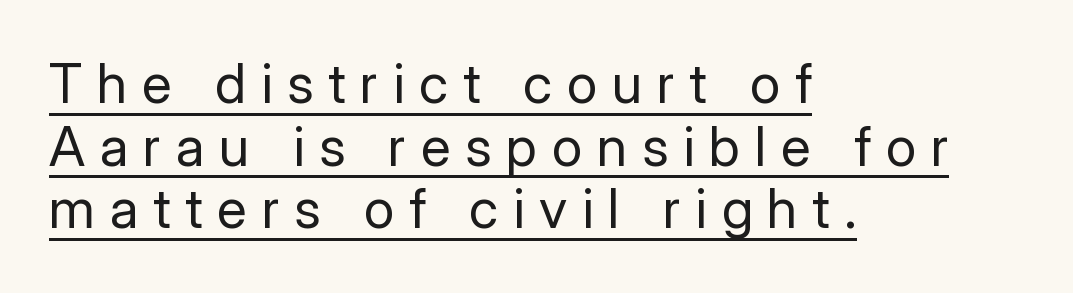
Q: Is the text bold? A: No.
Q: Is the text italic (slanted)? A: No, it is upright.
Q: Is the typeface a serif or a sans-serif typeface? A: Sans-serif.
Q: Is the text underlined? A: Yes.
Q: How is the paragraph aligned? A: Left-aligned.
Q: Is the spacing between letters normal or unusually wide? A: Unusually wide.
Q: Is the spacing between lines tight, normal or loose? A: Tight.
Q: Width (condensed, normal, or wide)? A: Normal.
Q: Stroke contrast? A: Low.
Q: x-height? A: Medium.
Q: Monospaced? A: No.
